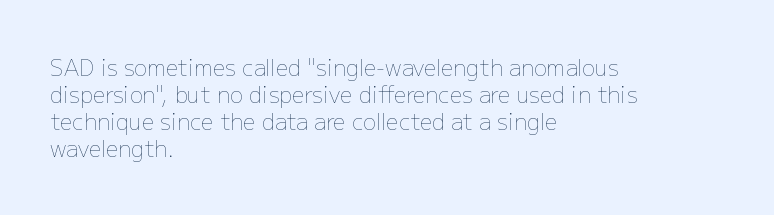
Beneath every word, the page is bare. The lettering holds an erect, upright posture throughout. Caption: face not bold, strokes unweighted. The gaps between neighbouring characters are ordinary and unremarkable.
